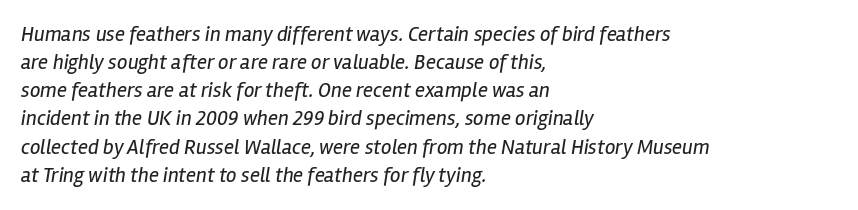
On a weight scale, this lands at 450 or below. The words here are not underlined. Line spacing here is normal. Slanted lettering throughout. In terms of letterspacing, this is plain default setting.
